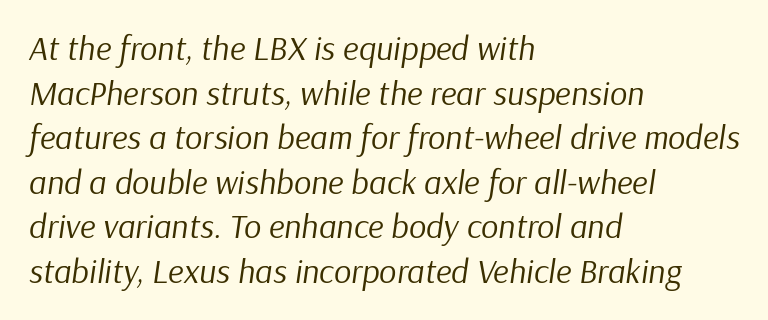
How are the letters spaced? Ordinarily, with no added tracking. Does the leading feel generous? No, just average. The weight tops out at a normal text grade. The rendering uses natural spacing where letterforms have individual widths. These lines are set flush left with a ragged right edge. The rendering applies a slant to the glyphs.
